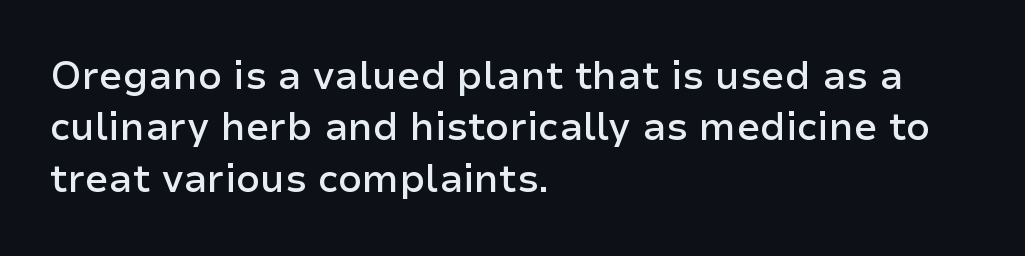
Caption: standard tracking, unaltered. In terms of letterform style, serifs are entirely absent. What's the leading like? Ordinary, nothing unusual. No italicization has been applied; the sample stays upright. These words are printed semibold, heavier than regular yet not bold. You could not count columns in this text — the font is proportionally spaced.
